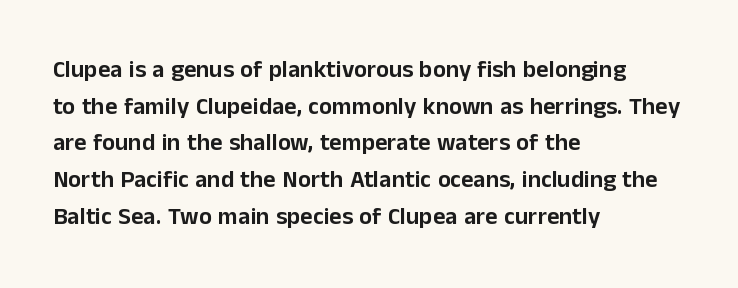
Unlike italic type, these characters show no tilt at all. Glyph-to-glyph distance matches everyday printed text. The line-height multiplier appears to be the usual default. The rag falls on the right side of this text block.
